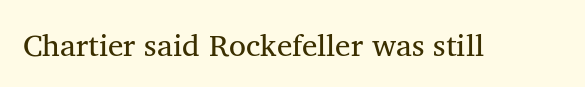
The font sits on the lighter half of the weight spectrum, regular included. Glance below the letters and you will spot only blank space. The type family on display is of the serif kind. A typesetter would call this proportional, since set widths differ per character.
